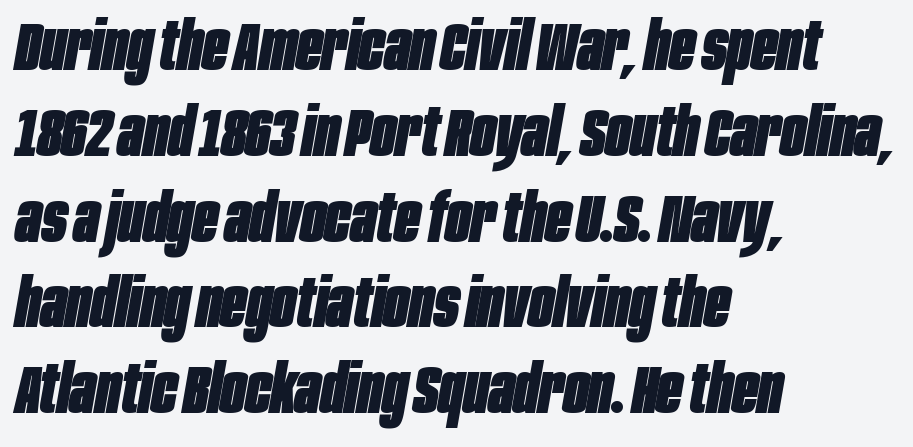
{"italic": "yes", "lean": "right", "slant_degrees": 10, "bold": "yes", "weight": "heavy", "width": "condensed", "stroke_contrast": "low", "x_height": "large", "monospaced": "no", "underline": "no", "align": "left", "line_spacing": "normal", "line_spacing_ratio": 1.28, "letter_spacing": "normal", "letter_spacing_em": 0.0, "glyph_px": 67}
